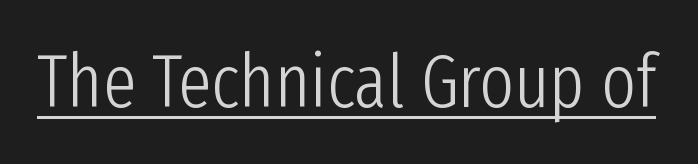
Here the designer chose a conventional face with non-uniform glyph widths. Quick note: underline on. Nobody touched the tracking dial on this one. The weight tops out at a normal text grade. Style check: upright. Each letter's strokes conclude bluntly, with no projecting serifs.
